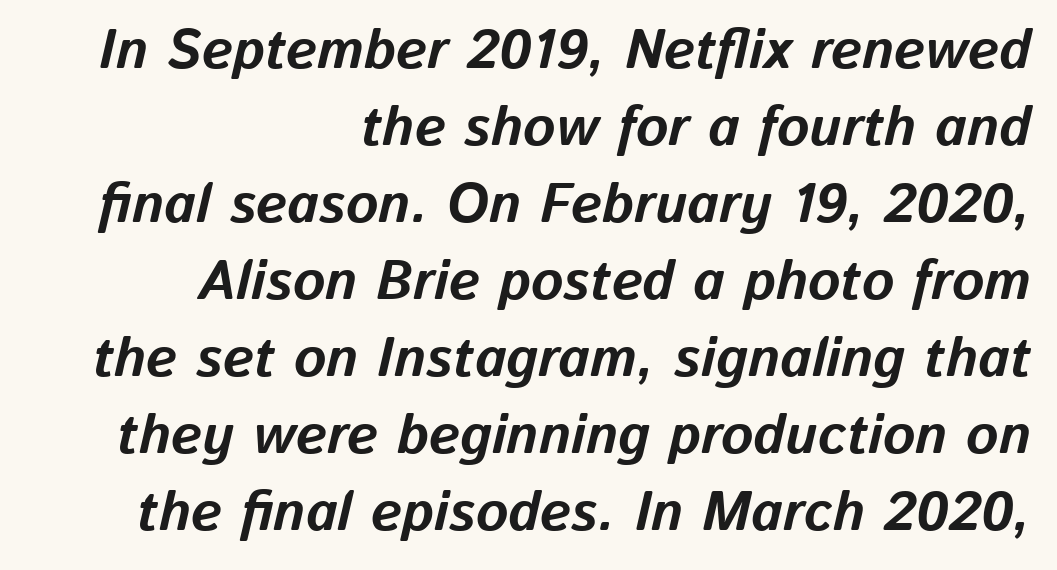
{"italic": "yes", "lean": "right", "slant_degrees": 13, "bold": "yes", "weight": "bold", "width": "normal", "stroke_contrast": "low", "x_height": "medium", "monospaced": "no", "underline": "no", "align": "right", "line_spacing": "normal", "line_spacing_ratio": 1.4, "letter_spacing": "normal", "letter_spacing_em": 0.0, "glyph_px": 55}
